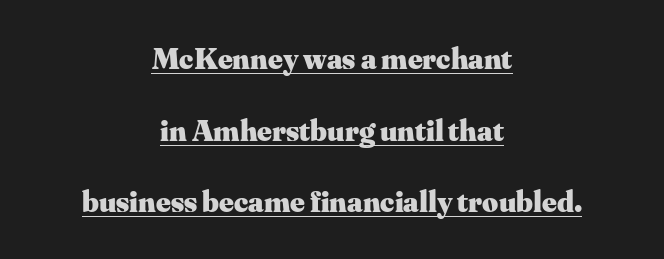
Q: Is the text bold? A: Yes.
Q: Is the text italic (slanted)? A: No, it is upright.
Q: Is the typeface a serif or a sans-serif typeface? A: Serif.
Q: Is the text underlined? A: Yes.
Q: How is the paragraph aligned? A: Centered.
Q: Is the spacing between letters normal or unusually wide? A: Normal.
Q: Is the spacing between lines tight, normal or loose? A: Loose.
Q: Width (condensed, normal, or wide)? A: Normal.
Q: Stroke contrast? A: Medium.
Q: x-height? A: Small.
Q: Monospaced? A: No.
